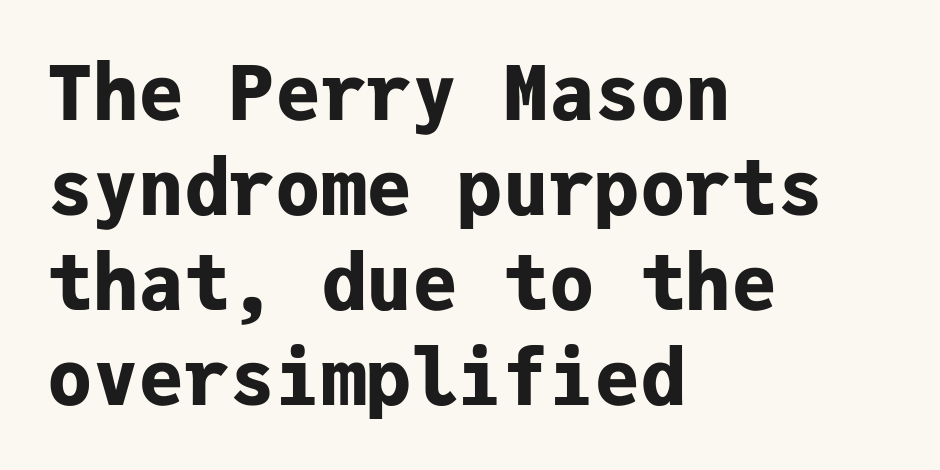
Q: Is the text bold? A: Yes.
Q: Is the text italic (slanted)? A: No, it is upright.
Q: Is the typeface a serif or a sans-serif typeface? A: Sans-serif.
Q: Is the text underlined? A: No.
Q: How is the paragraph aligned? A: Left-aligned.
Q: Is the spacing between letters normal or unusually wide? A: Normal.
Q: Is the spacing between lines tight, normal or loose? A: Normal.
Q: Width (condensed, normal, or wide)? A: Normal.
Q: Stroke contrast? A: Low.
Q: x-height? A: Medium.
Q: Monospaced? A: Yes.
